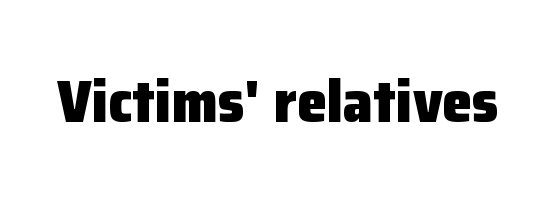
The image shows 60 px heavy sans-serif type, upright; set normal letter spacing, not underlined; low stroke contrast and a medium x-height.
